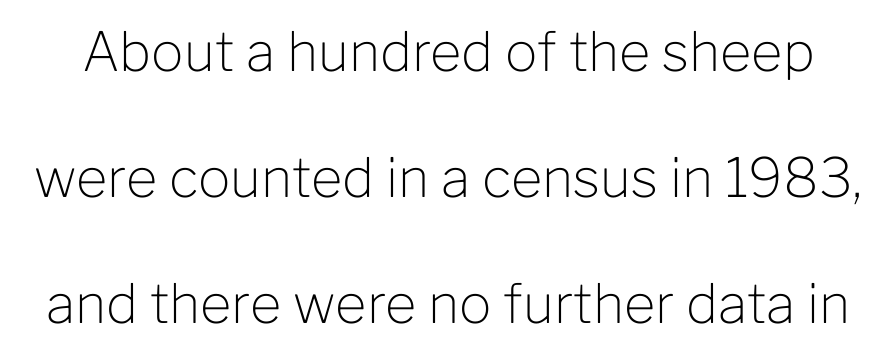
{"serif": "no", "italic": "no", "bold": "no", "weight": "light", "width": "normal", "stroke_contrast": "low", "x_height": "medium", "monospaced": "no", "underline": "no", "line_spacing": "loose", "line_spacing_ratio": 2.33, "letter_spacing": "normal", "letter_spacing_em": 0.0, "glyph_px": 54}
